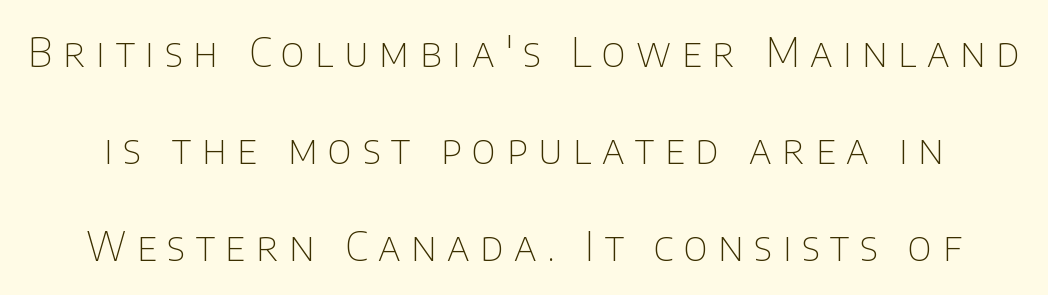
The image shows 40 px thin sans-serif type, upright; set loose line spacing (2.42x), unusually wide letter spacing (+0.26 em), not underlined; low stroke contrast and a large x-height.
